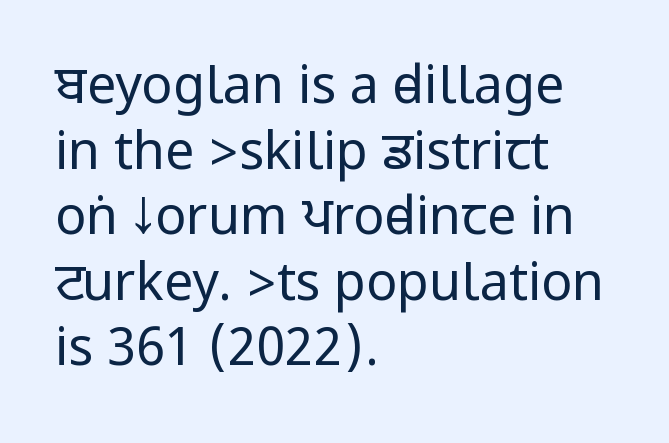
The image shows 52 px regular-weight, condensed sans-serif type, upright; set left-aligned, normal line spacing (1.26x), normal letter spacing, not underlined; low stroke contrast.
